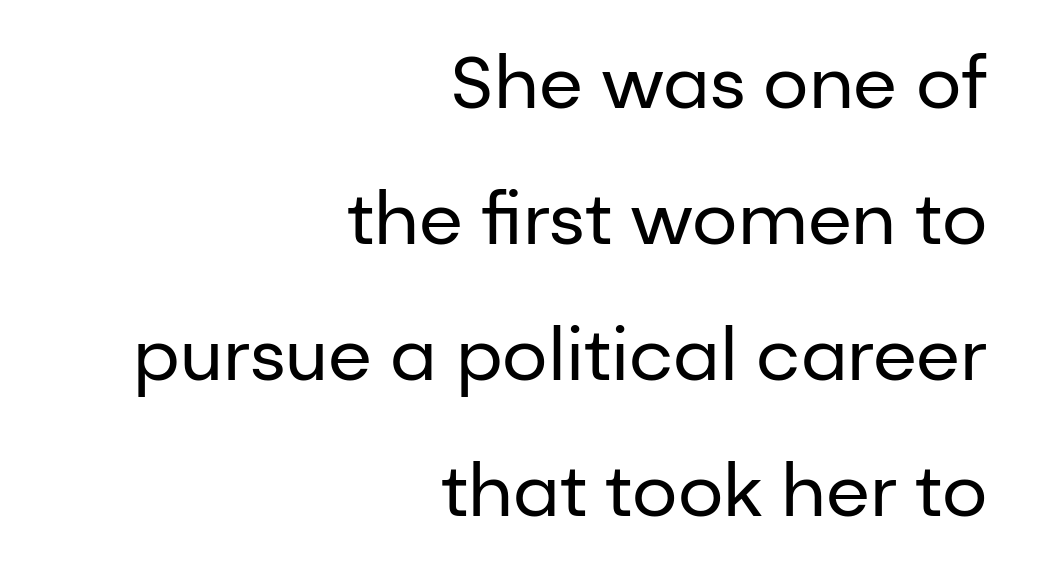
{"serif": "no", "italic": "no", "bold": "no", "weight": "regular", "width": "normal", "stroke_contrast": "low", "x_height": "medium", "monospaced": "no", "underline": "no", "align": "right", "line_spacing_ratio": 1.89, "letter_spacing": "normal", "letter_spacing_em": 0.0, "glyph_px": 72}
